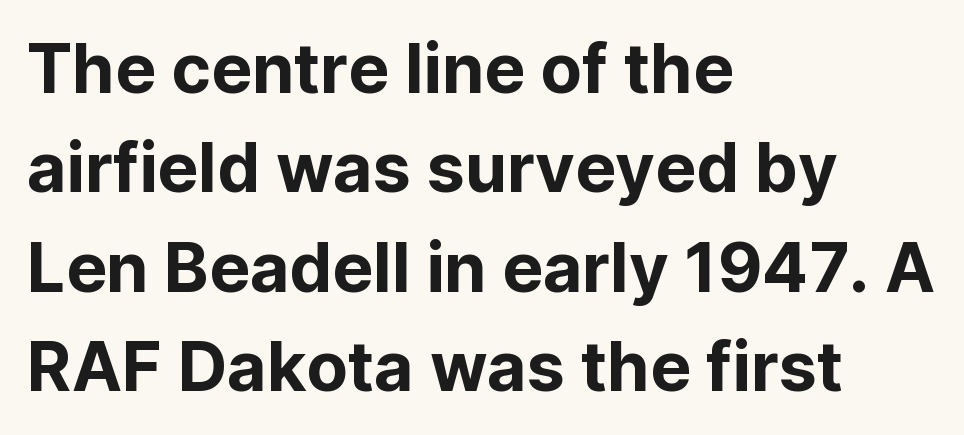
Q: Is the text italic (slanted)? A: No, it is upright.
Q: Is the typeface a serif or a sans-serif typeface? A: Sans-serif.
Q: Is the text underlined? A: No.
Q: How is the paragraph aligned? A: Left-aligned.
Q: Is the spacing between letters normal or unusually wide? A: Normal.
Q: Is the spacing between lines tight, normal or loose? A: Normal.
Q: Width (condensed, normal, or wide)? A: Normal.
Q: Stroke contrast? A: Low.
Q: x-height? A: Medium.
Q: Monospaced? A: No.
